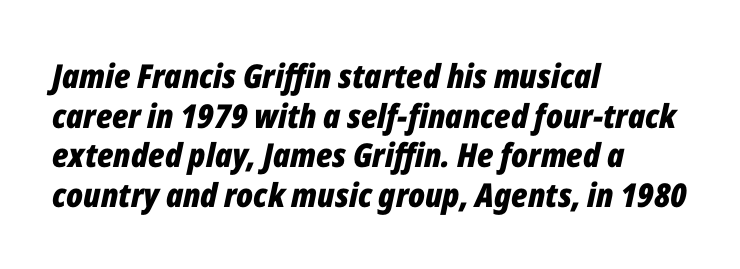
The image shows 33 px bold, condensed type, italic (leaning right); set left-aligned, line spacing 1.2x, normal letter spacing, not underlined; low stroke contrast and a medium x-height.
